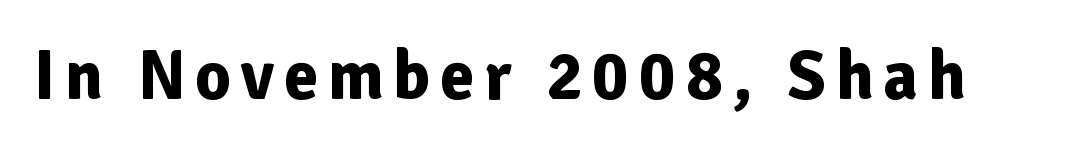
Grotesque or geometric, the face here clearly has no serifs. Has an underline been added? It has not. Stroke thickness is high; the sample reads as a true bold. Tall strokes in this sample are plumb rather than angled.
